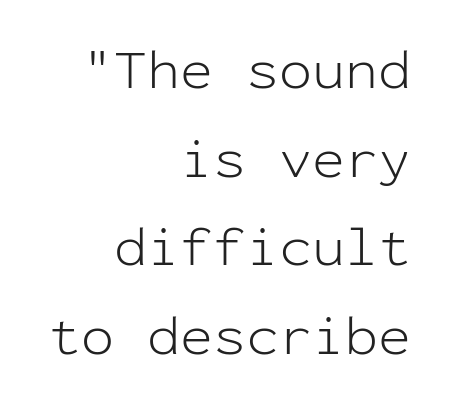
{"serif": "no", "italic": "no", "bold": "no", "weight": "light", "width": "normal", "stroke_contrast": "low", "x_height": "medium", "monospaced": "yes", "underline": "no", "align": "right", "line_spacing": "normal", "line_spacing_ratio": 1.61, "letter_spacing": "normal", "letter_spacing_em": 0.0, "glyph_px": 55}
